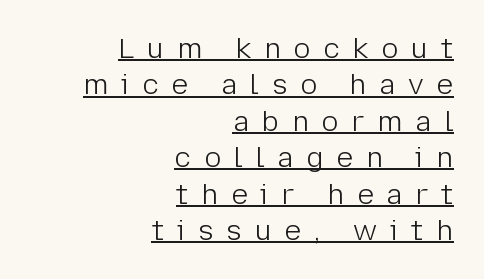
Q: Is the text bold? A: No.
Q: Is the text italic (slanted)? A: No, it is upright.
Q: Is the typeface a serif or a sans-serif typeface? A: Sans-serif.
Q: Is the text underlined? A: Yes.
Q: How is the paragraph aligned? A: Right-aligned.
Q: Is the spacing between letters normal or unusually wide? A: Unusually wide.
Q: Is the spacing between lines tight, normal or loose? A: Normal.
Q: Width (condensed, normal, or wide)? A: Normal.
Q: Stroke contrast? A: Low.
Q: x-height? A: Medium.
Q: Monospaced? A: No.
